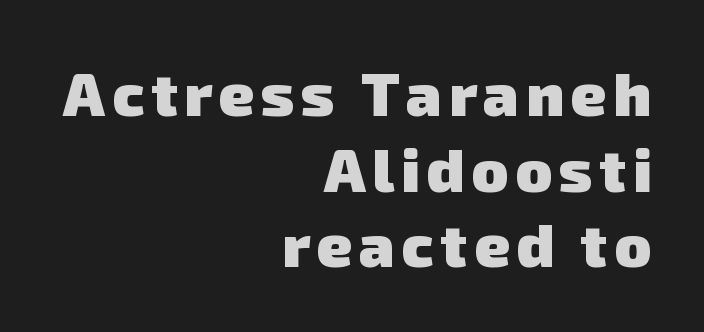
Q: Is the text bold? A: Yes.
Q: Is the typeface a serif or a sans-serif typeface? A: Sans-serif.
Q: Is the text underlined? A: No.
Q: How is the paragraph aligned? A: Right-aligned.
Q: Width (condensed, normal, or wide)? A: Normal.
Q: Stroke contrast? A: Low.
Q: x-height? A: Medium.
Q: Monospaced? A: No.
